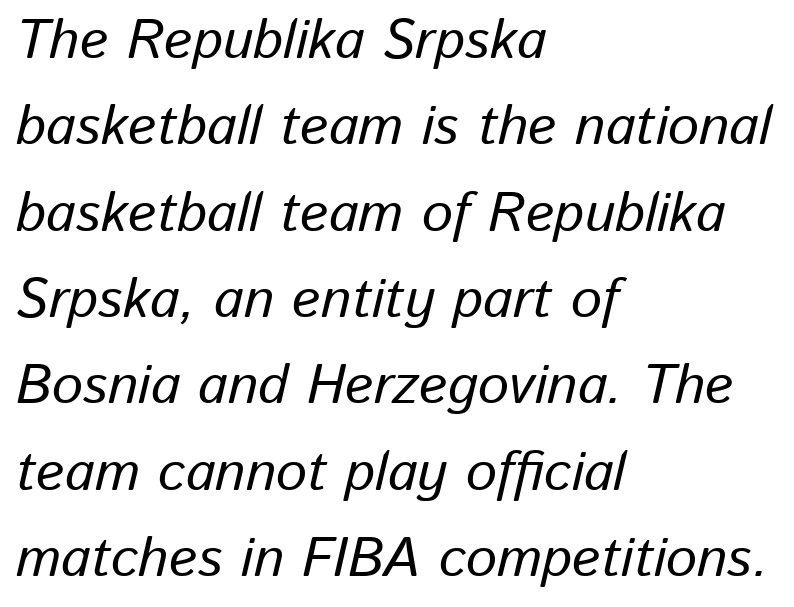
{"italic": "yes", "lean": "right", "slant_degrees": 13, "width": "normal", "stroke_contrast": "low", "x_height": "medium", "monospaced": "no", "underline": "no", "align": "left", "line_spacing": "normal", "line_spacing_ratio": 1.57, "letter_spacing": "normal", "letter_spacing_em": 0.0, "glyph_px": 55}
